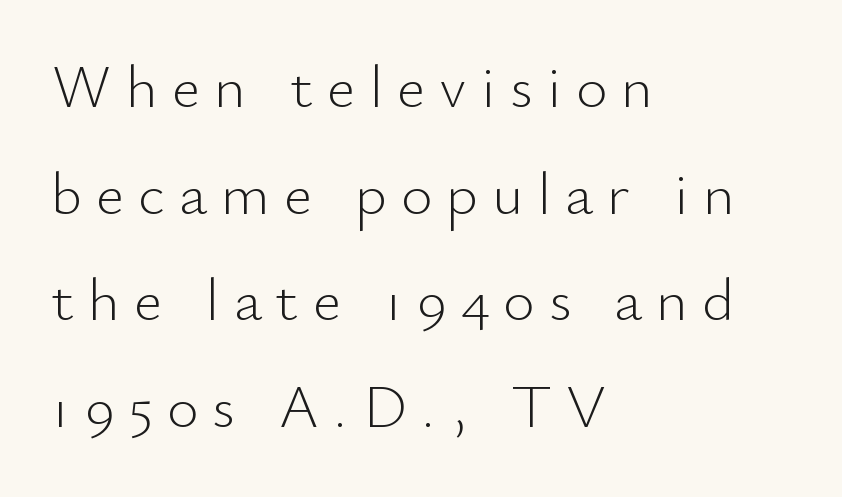
The image shows 61 px light sans-serif type, upright; set left-aligned, line spacing 1.75x, unusually wide letter spacing (+0.23 em), not underlined; low stroke contrast and a small x-height.
